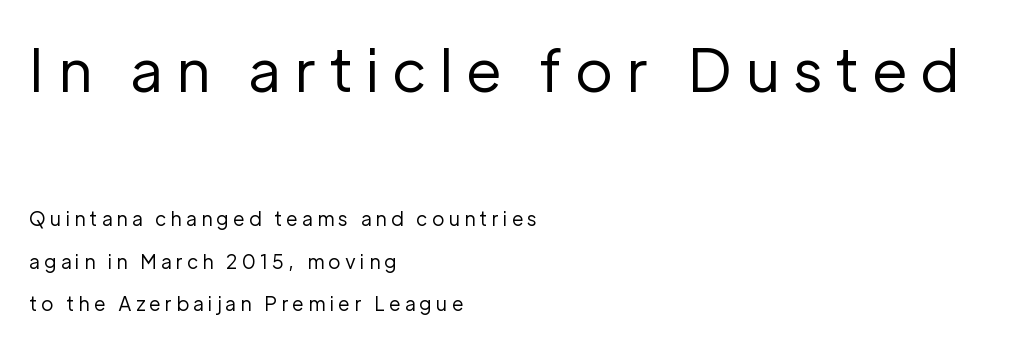
The image shows 58 px regular-weight sans-serif type, upright; set left-aligned, loose line spacing (2.24x), unusually wide letter spacing (+0.22 em), not underlined; the first (top) block is 3.05x larger; low stroke contrast and a medium x-height.
